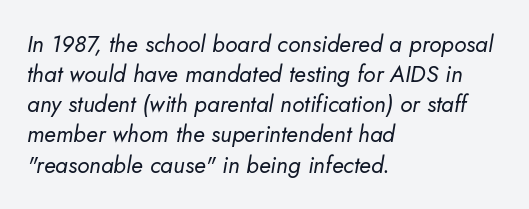
Q: Is the text bold? A: No.
Q: Is the text italic (slanted)? A: Yes, it leans right by about 5 degrees.
Q: Is the text underlined? A: No.
Q: How is the paragraph aligned? A: Left-aligned.
Q: Is the spacing between letters normal or unusually wide? A: Normal.
Q: Is the spacing between lines tight, normal or loose? A: Normal.
